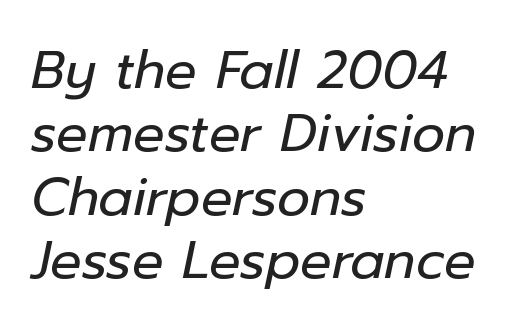
The image shows 52 px regular-weight type, italic (leaning right); set left-aligned, line spacing 1.22x, normal letter spacing, not underlined; low stroke contrast and a medium x-height.
